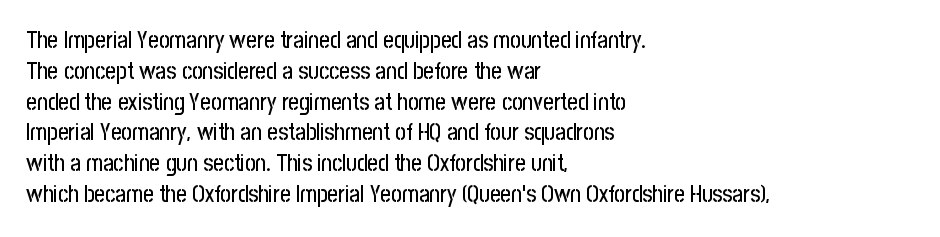
Q: Is the text italic (slanted)? A: No, it is upright.
Q: Is the text underlined? A: No.
Q: How is the paragraph aligned? A: Left-aligned.
Q: Is the spacing between letters normal or unusually wide? A: Normal.
Q: Is the spacing between lines tight, normal or loose? A: Normal.
